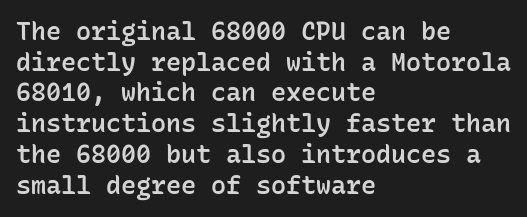
{"italic": "no", "bold": "semi", "underline": "no", "align": "left", "line_spacing_ratio": 1.23, "letter_spacing": "normal", "letter_spacing_em": 0.0, "glyph_px": 25}
